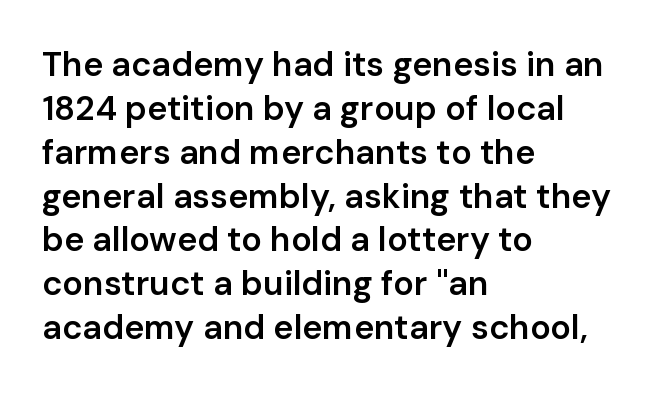
The rag falls on the right side of this text block. On the weight axis this lands at semibold, roughly 600. Underlining? Definitely not there. Vertical strokes here are truly vertical. Baseline-to-baseline distance is the conventional proportion of letter height.
